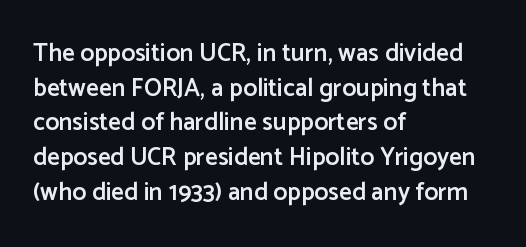
Quick note: underline off. The block of text has a typical density, with ordinary space between rows. Does the lettering tilt? It doesn't — this is upright. Characters follow at the spacing the type designer built in.
